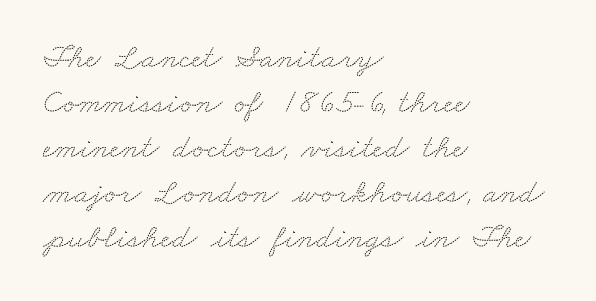
The image shows 34 px wide serif type; set left-aligned, normal line spacing (1.32x), normal letter spacing, not underlined; medium stroke contrast and a small x-height.
